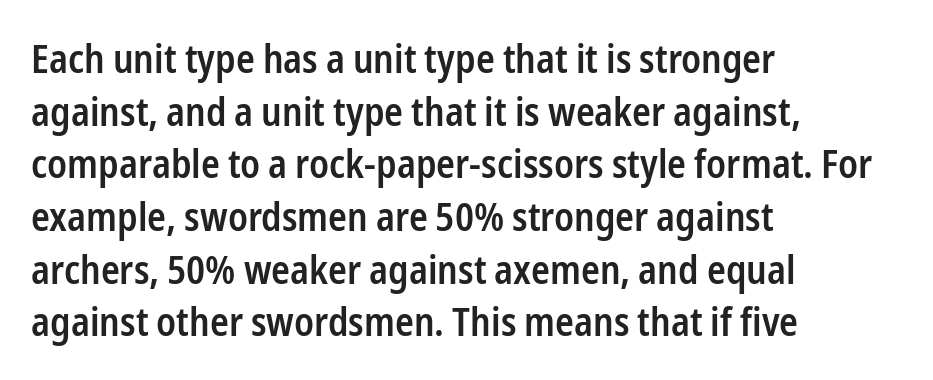
Q: Is the text bold? A: Semi-bold.
Q: Is the text italic (slanted)? A: No, it is upright.
Q: Is the typeface a serif or a sans-serif typeface? A: Sans-serif.
Q: Is the text underlined? A: No.
Q: How is the paragraph aligned? A: Left-aligned.
Q: Is the spacing between letters normal or unusually wide? A: Normal.
Q: Is the spacing between lines tight, normal or loose? A: Normal.
Q: Width (condensed, normal, or wide)? A: Condensed.
Q: Stroke contrast? A: Low.
Q: x-height? A: Medium.
Q: Monospaced? A: No.
